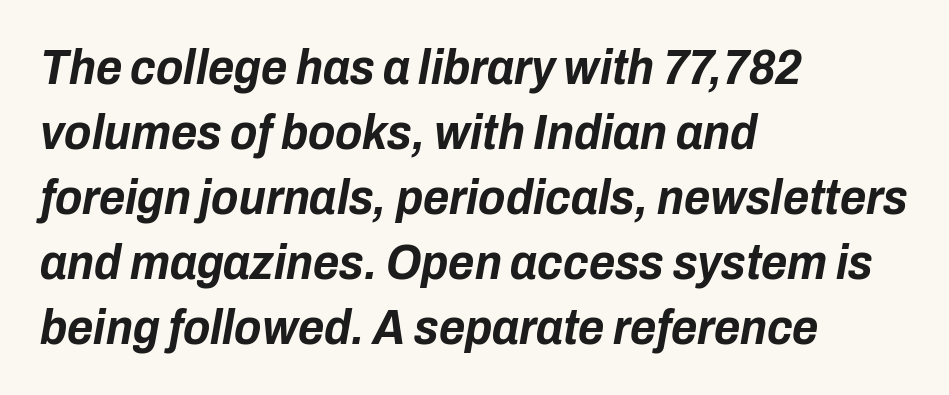
These lines are set flush left with a ragged right edge. Line spacing here is normal. The face used here is proportionally spaced, like ordinary book or web type. The area under the type is left untouched. Typographic density is high because the face is bold.
